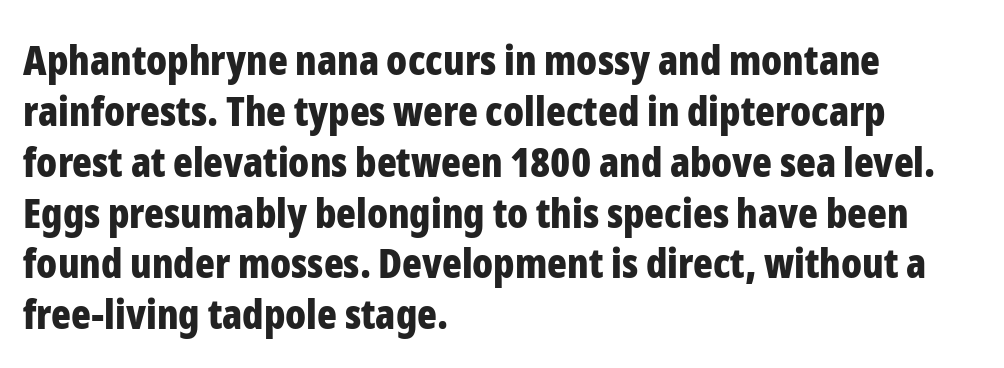
{"serif": "no", "italic": "no", "bold": "yes", "weight": "bold", "width": "condensed", "stroke_contrast": "low", "x_height": "medium", "monospaced": "no", "underline": "no", "align": "left", "line_spacing_ratio": 1.24, "letter_spacing": "normal", "letter_spacing_em": 0.0, "glyph_px": 41}
